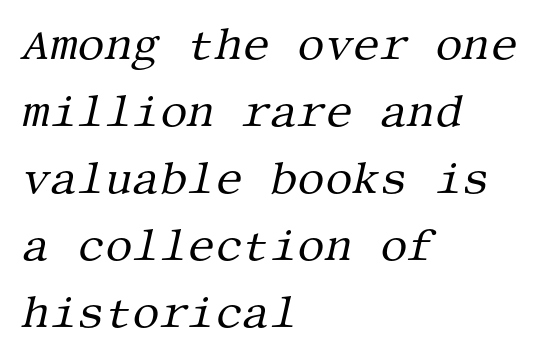
The image shows 43 px regular-weight serif type, italic (leaning right); set left-aligned, normal line spacing (1.56x), normal letter spacing, not underlined; medium stroke contrast and a large x-height.
